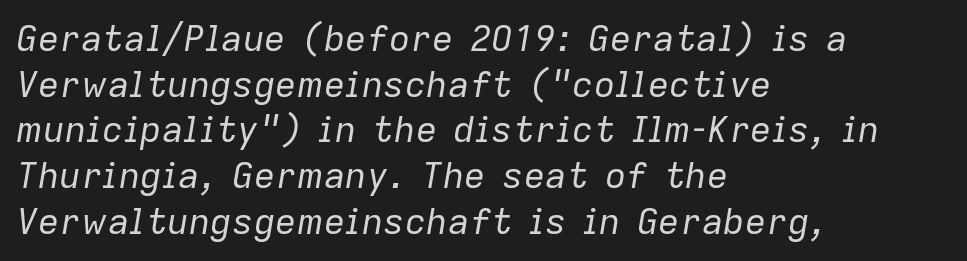
Q: Is the text bold? A: No.
Q: Is the text italic (slanted)? A: Yes, it leans right by about 9 degrees.
Q: Is the text underlined? A: No.
Q: How is the paragraph aligned? A: Left-aligned.
Q: Is the spacing between letters normal or unusually wide? A: Normal.
Q: Is the spacing between lines tight, normal or loose? A: Normal.
Q: Width (condensed, normal, or wide)? A: Normal.
Q: Stroke contrast? A: Low.
Q: x-height? A: Medium.
Q: Monospaced? A: No.
